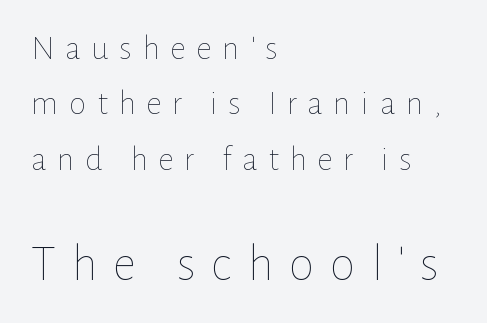
Q: Is the text bold? A: No.
Q: Is the text italic (slanted)? A: No, it is upright.
Q: Is the text underlined? A: No.
Q: How is the paragraph aligned? A: Left-aligned.
Q: Is the spacing between letters normal or unusually wide? A: Unusually wide.
Q: Is the spacing between lines tight, normal or loose? A: Normal.
Q: Which block of text is set in a larger size, the first (top) or the second (bottom)? A: The second (bottom) one.
Q: Width (condensed, normal, or wide)? A: Normal.
Q: Stroke contrast? A: Low.
Q: x-height? A: Medium.
Q: Monospaced? A: No.
